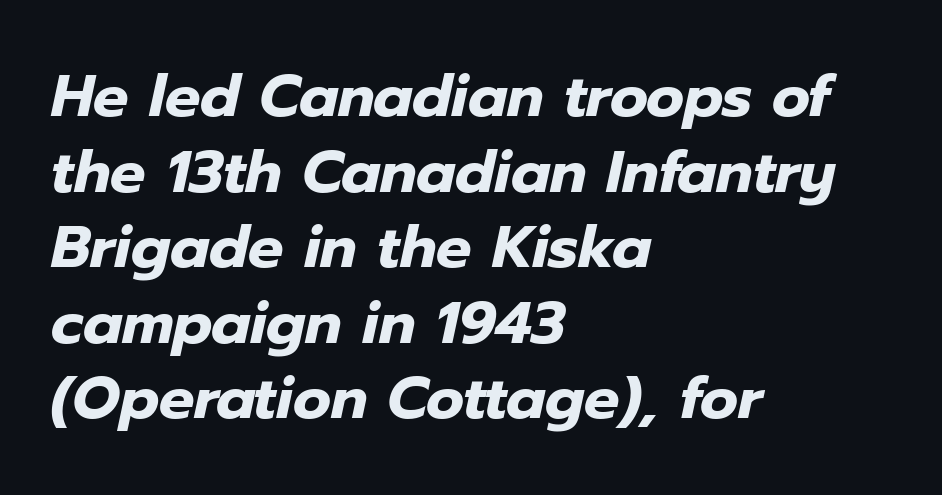
{"italic": "yes", "lean": "right", "slant_degrees": 12, "bold": "yes", "weight": "heavy", "width": "normal", "stroke_contrast": "low", "x_height": "medium", "monospaced": "no", "underline": "no", "align": "left", "line_spacing": "normal", "line_spacing_ratio": 1.28, "letter_spacing": "normal", "letter_spacing_em": 0.0, "glyph_px": 59}
